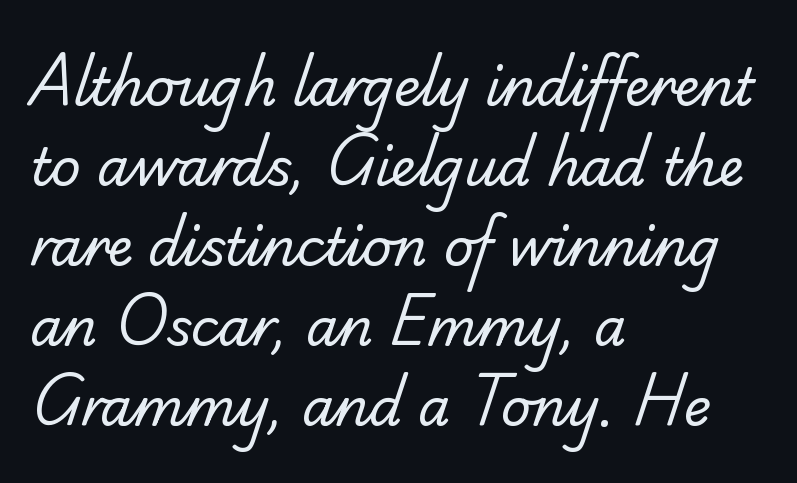
The image shows 52 px regular-weight serif type; set left-aligned, normal line spacing (1.54x), normal letter spacing, not underlined; low stroke contrast and a small x-height.
